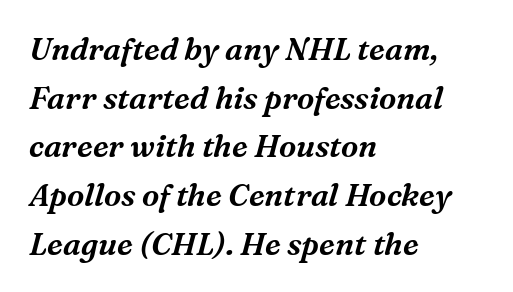
Q: Is the text italic (slanted)? A: Yes, it leans right by about 16 degrees.
Q: Is the typeface a serif or a sans-serif typeface? A: Serif.
Q: Is the text underlined? A: No.
Q: How is the paragraph aligned? A: Left-aligned.
Q: Is the spacing between letters normal or unusually wide? A: Normal.
Q: Is the spacing between lines tight, normal or loose? A: Normal.
Q: Width (condensed, normal, or wide)? A: Normal.
Q: Stroke contrast? A: Medium.
Q: x-height? A: Medium.
Q: Monospaced? A: No.
